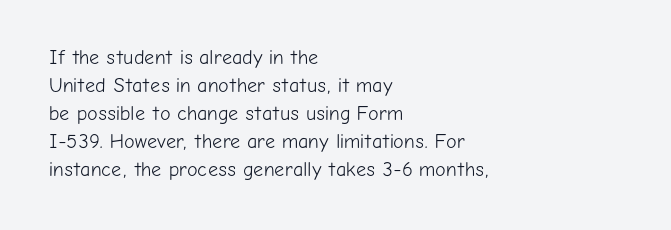
The image shows 20 px text type, upright; set left-aligned, normal line spacing (1.4x), normal letter spacing, not underlined.
